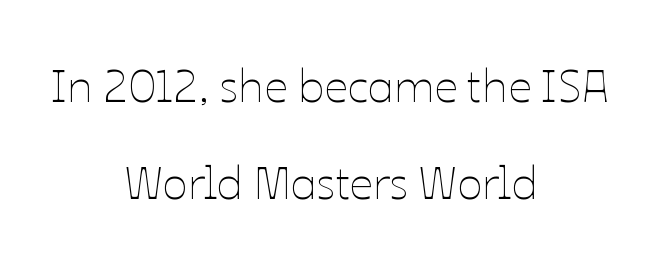
No heavy texture on the line: the type isn't bold. The space between consecutive lines is lavish. The passage shown is not underscored anywhere. The horizontal fit of the characters is conventional and even. The lines in this sample share a center point and differ in where they start and stop.
